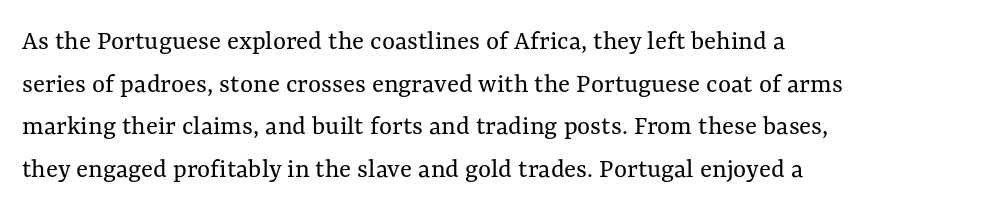
{"italic": "no", "bold": "no", "weight": "regular", "width": "normal", "stroke_contrast": "medium", "x_height": "medium", "monospaced": "no", "underline": "no", "align": "left", "line_spacing": "normal", "line_spacing_ratio": 1.52, "letter_spacing": "normal", "letter_spacing_em": 0.0, "glyph_px": 28}
